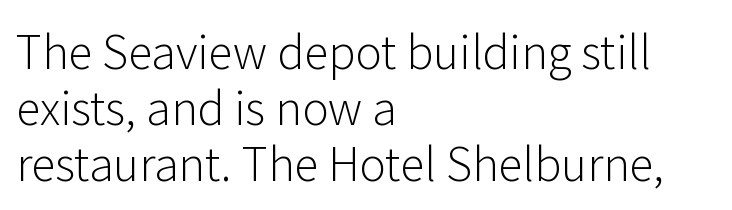
Each letter keeps its own natural width here, so spacing adapts to shape. It's the straight-up-and-down kind of type. The horizontal fit of the characters is conventional and even. One-word summary of the alignment: left. Stems and bowls with no extra thickness — not bold. The baseline area is clear.
